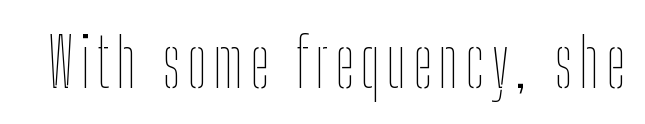
The image shows 68 px thin, condensed type, upright; set not underlined; low stroke contrast and a medium x-height.
